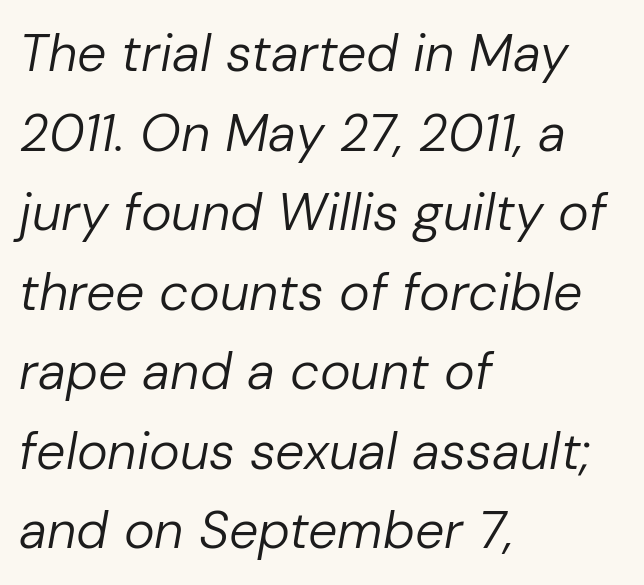
Q: Is the text bold? A: No.
Q: Is the text italic (slanted)? A: Yes, it leans right by about 10 degrees.
Q: Is the text underlined? A: No.
Q: How is the paragraph aligned? A: Left-aligned.
Q: Is the spacing between letters normal or unusually wide? A: Normal.
Q: Is the spacing between lines tight, normal or loose? A: Normal.
Q: Width (condensed, normal, or wide)? A: Normal.
Q: Stroke contrast? A: Low.
Q: x-height? A: Medium.
Q: Monospaced? A: No.
